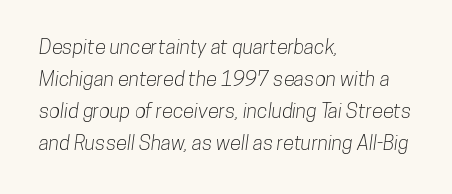
The image shows 20 px text type; set left-aligned, normal line spacing (1.6x), normal letter spacing, not underlined.
